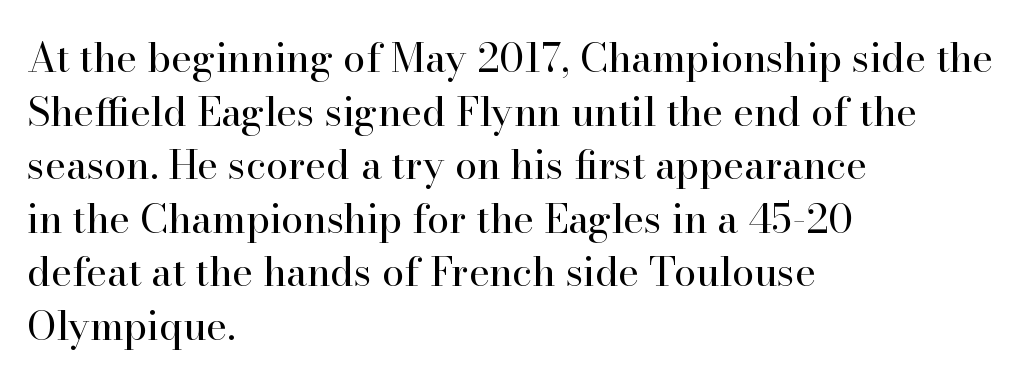
Q: Is the text bold? A: No.
Q: Is the text italic (slanted)? A: No, it is upright.
Q: Is the typeface a serif or a sans-serif typeface? A: Serif.
Q: Is the text underlined? A: No.
Q: How is the paragraph aligned? A: Left-aligned.
Q: Is the spacing between letters normal or unusually wide? A: Normal.
Q: Is the spacing between lines tight, normal or loose? A: Normal.
Q: Width (condensed, normal, or wide)? A: Normal.
Q: Stroke contrast? A: High.
Q: x-height? A: Small.
Q: Monospaced? A: No.
